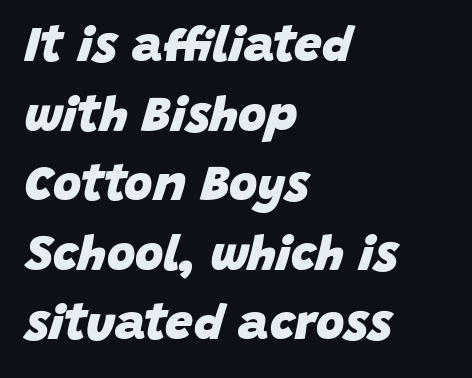
Is the type slanted? Yes — the strokes lean at a clear angle. Underlining? Definitely not there. Tracking here is standard; glyphs follow each other at the usual distance. Here the designer chose a conventional face with non-uniform glyph widths. If you measured baseline to baseline, you'd find a middling distance.
